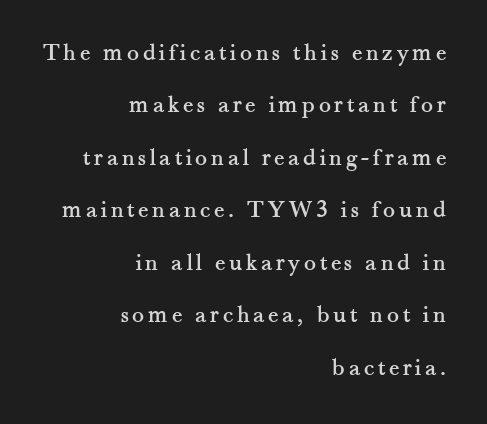
The image shows 25 px text type, upright; set right-aligned, loose line spacing (2.1x), not underlined.
